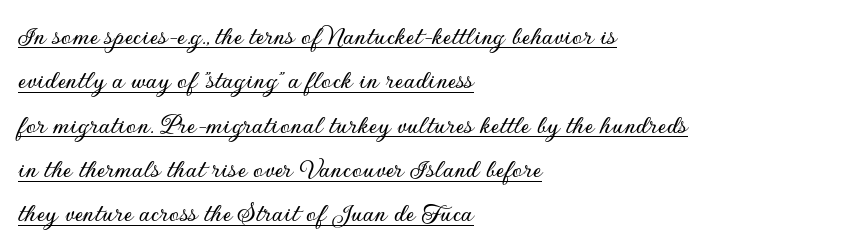
The image shows 29 px sans-serif type; set left-aligned, normal line spacing (1.53x), normal letter spacing, underlined; low stroke contrast and a small x-height.
